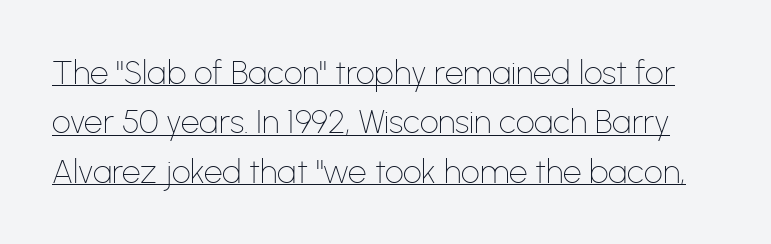
The image shows 33 px thin sans-serif type, upright; set normal line spacing (1.5x), normal letter spacing, underlined; low stroke contrast and a medium x-height.
